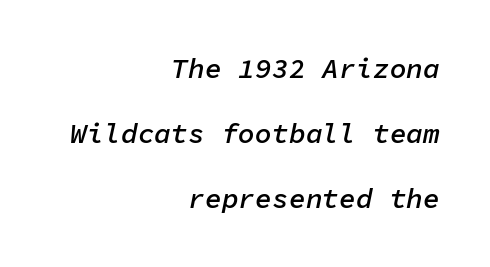
{"italic": "yes", "lean": "right", "slant_degrees": 11, "bold": "semi", "weight": "semibold", "width": "normal", "stroke_contrast": "low", "x_height": "medium", "monospaced": "yes", "underline": "no", "align": "right", "line_spacing": "loose", "line_spacing_ratio": 2.33, "letter_spacing": "normal", "letter_spacing_em": 0.0, "glyph_px": 28}
